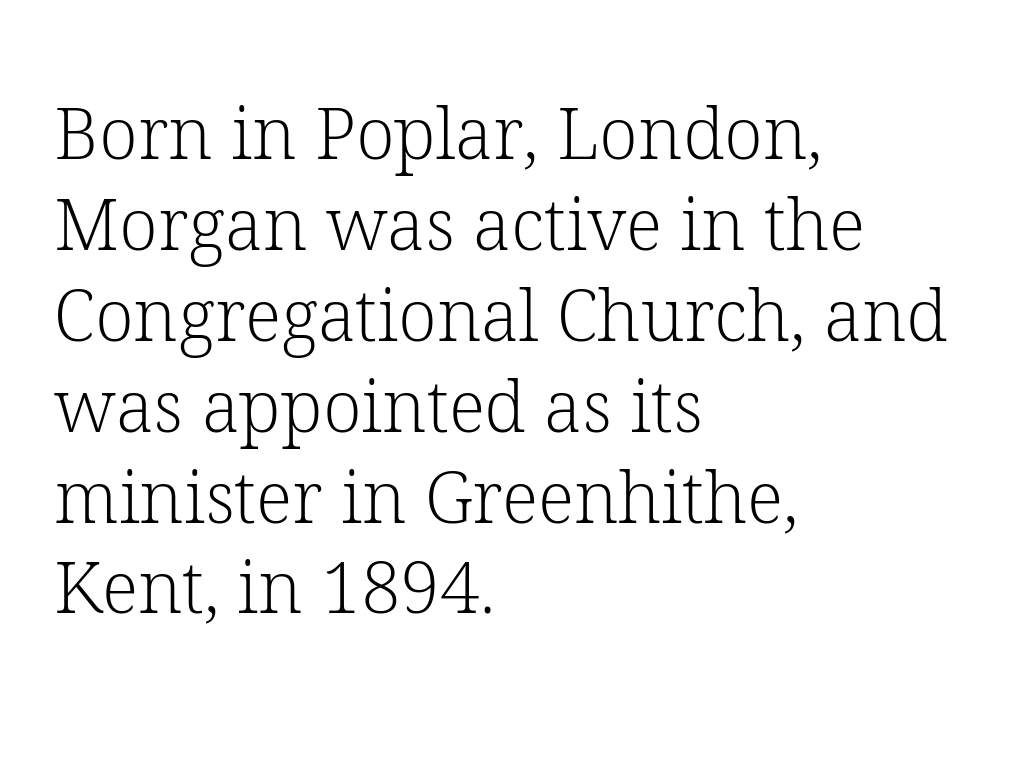
Varying glyph widths throughout — classic text-font behaviour. The space beneath each line is pristine and unruled. This is the regular roman posture of the typeface. Summary of weight: not heavy and not bold.
